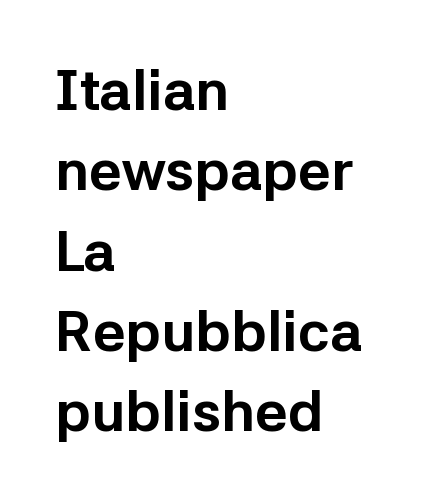
The space directly below the letters is spotless. Notice how thick the strokes are: this is what a full bold looks like. Serif or sans? Sans — the stroke terminals are bare. One-word summary of the alignment: left. A typesetter would call this proportional, since set widths differ per character. This sample uses plain, unmodified letter spacing.
